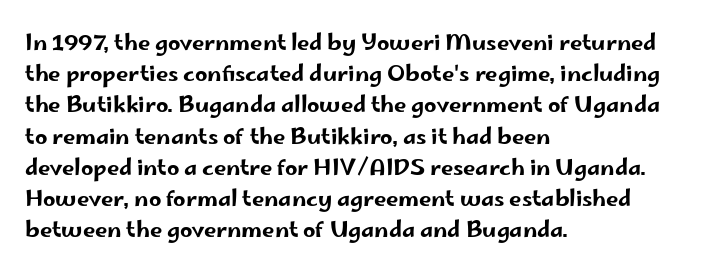
Nope, not italic — everything's standing straight. You could call the tracking neutral — neither tight nor loose. Descenders hang freely into open space. Vertical spacing — default. The compositor pushed each line to the left boundary.
